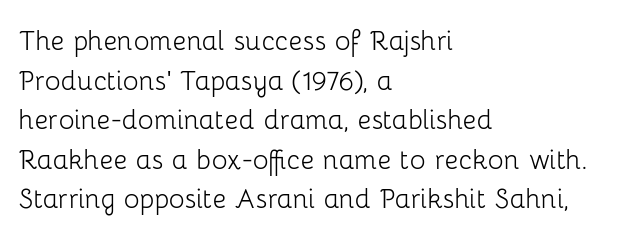
The image shows 33 px light sans-serif type, upright; set left-aligned, line spacing 1.2x, normal letter spacing, not underlined; low stroke contrast and a medium x-height.
